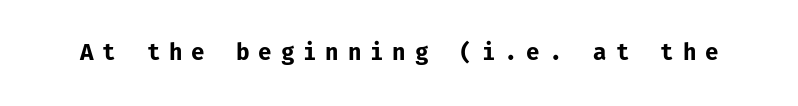
Q: Is the text bold? A: Yes.
Q: Is the text italic (slanted)? A: No, it is upright.
Q: Is the text underlined? A: No.
Q: Is the spacing between letters normal or unusually wide? A: Unusually wide.
